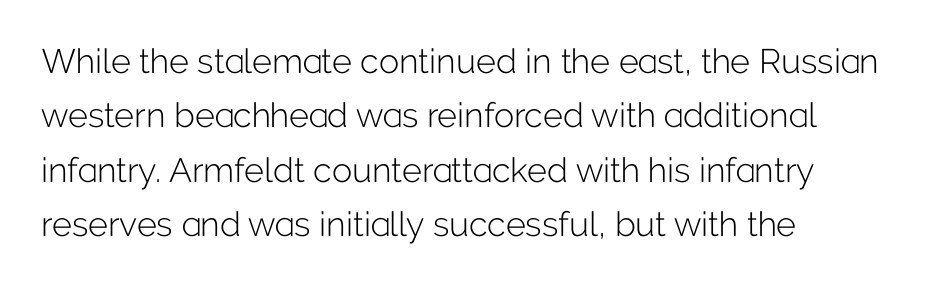
Quick note: underline off. You could not count columns in this text — the font is proportionally spaced. In terms of leading, this rendering sits right in the middle. Observe the ordinary spacing: letters are neighbours, not strangers. The type sits square on the baseline with zero lean.
